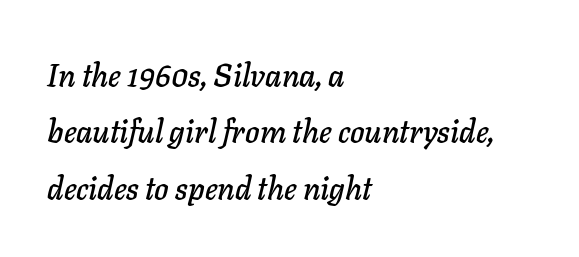
The image shows 31 px text type, italic (leaning right); set left-aligned, line spacing 1.82x, normal letter spacing, not underlined; low stroke contrast and a medium x-height.
